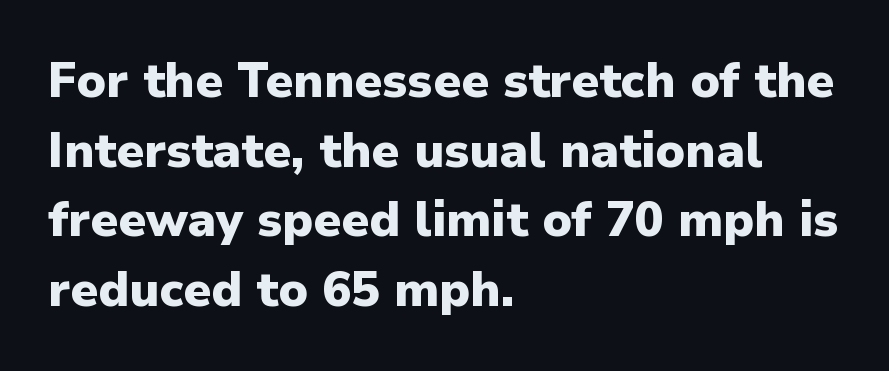
The image shows 48 px heavy sans-serif type, upright; set left-aligned, normal line spacing (1.45x), normal letter spacing, not underlined; low stroke contrast and a medium x-height.
